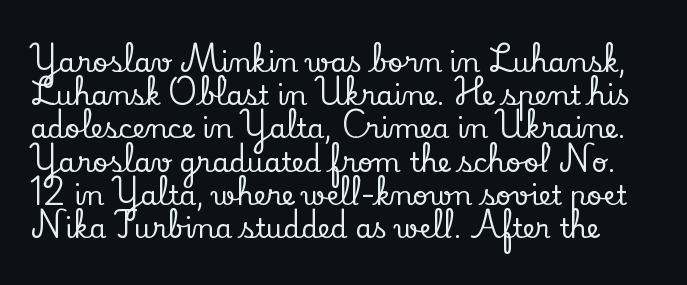
{"italic": "no", "underline": "no", "line_spacing_ratio": 1.23, "letter_spacing": "normal", "letter_spacing_em": 0.0, "glyph_px": 27}
